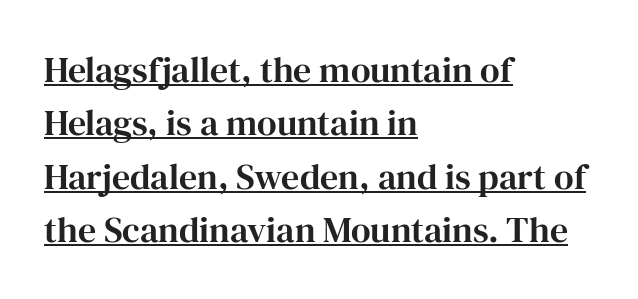
The image shows 36 px serif type, upright; set left-aligned, normal line spacing (1.48x), normal letter spacing, underlined; high stroke contrast and a medium x-height.
